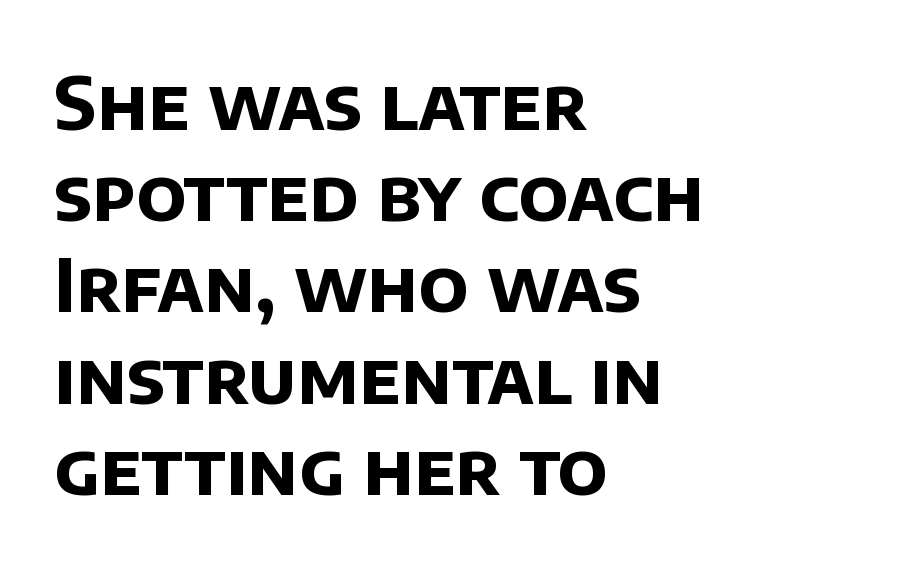
Unmarked baselines from the first word to the last. This block has exactly the height ordinary leading produces. The type is set solid horizontally, with unmodified tracking. A sans-serif font was chosen for this passage. These words are printed bold, with thick strokes throughout. Which margin do the lines hug? The left one — the right edge is uneven.
